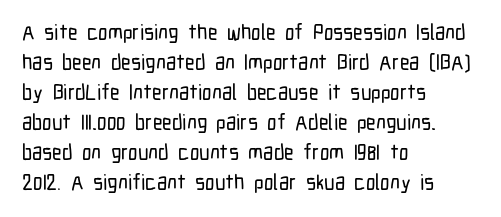
The image shows 21 px text type, upright; set left-aligned, normal line spacing (1.43x), normal letter spacing, not underlined.
